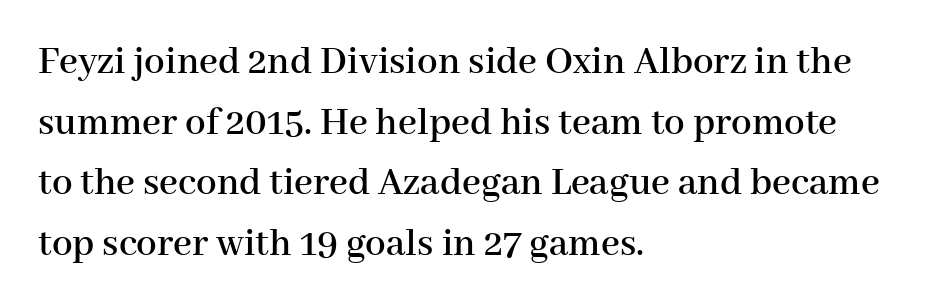
No italicization has been applied; the sample stays upright. Letter spacing: default. Here the designer chose a conventional face with non-uniform glyph widths. Regarding leading, the lines here are spaced in the standard way. Underlining? Definitely not there. Layout note: lines flush left.
